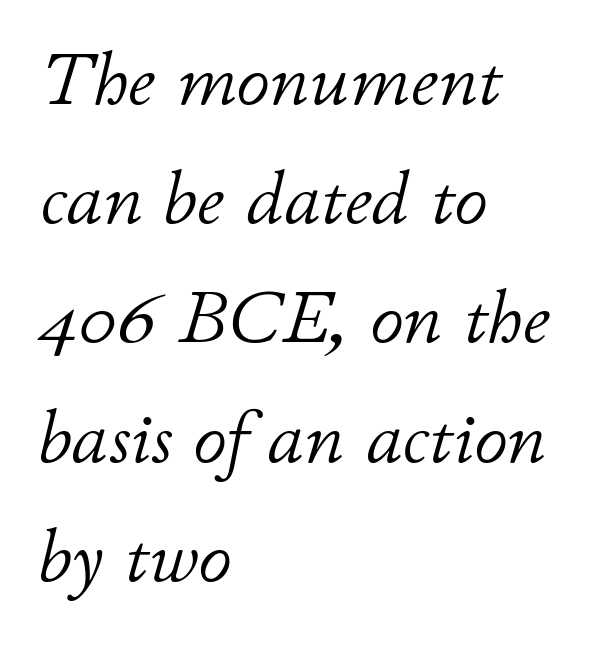
Vertical stems look standard width or narrower in stroke. Caption: standard tracking, unaltered. You can tell it's italic because the verticals aren't actually vertical. Has an underline been added? It has not.
